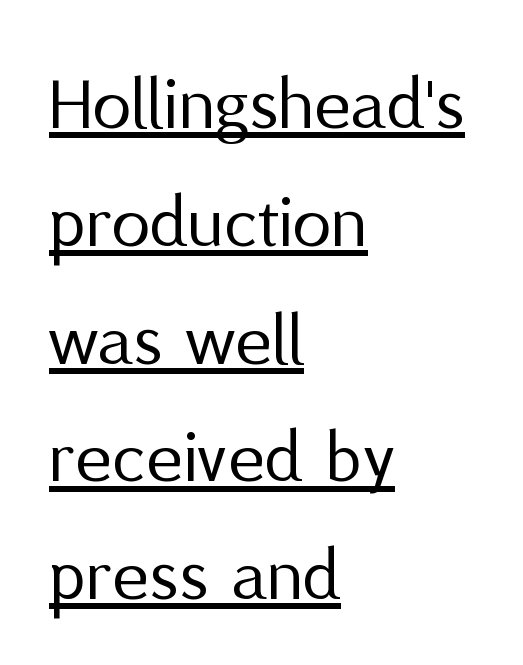
Q: Is the text bold? A: No.
Q: Is the text italic (slanted)? A: No, it is upright.
Q: Is the typeface a serif or a sans-serif typeface? A: Sans-serif.
Q: Is the text underlined? A: Yes.
Q: How is the paragraph aligned? A: Left-aligned.
Q: Is the spacing between letters normal or unusually wide? A: Normal.
Q: Is the spacing between lines tight, normal or loose? A: Normal.
Q: Width (condensed, normal, or wide)? A: Normal.
Q: Stroke contrast? A: Medium.
Q: x-height? A: Medium.
Q: Monospaced? A: No.
